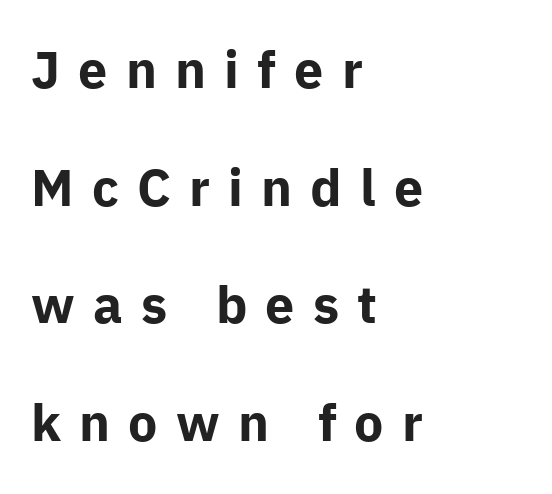
Q: Is the text bold? A: Yes.
Q: Is the text italic (slanted)? A: No, it is upright.
Q: Is the typeface a serif or a sans-serif typeface? A: Sans-serif.
Q: Is the text underlined? A: No.
Q: How is the paragraph aligned? A: Left-aligned.
Q: Is the spacing between letters normal or unusually wide? A: Unusually wide.
Q: Is the spacing between lines tight, normal or loose? A: Loose.
Q: Width (condensed, normal, or wide)? A: Normal.
Q: Stroke contrast? A: Low.
Q: x-height? A: Medium.
Q: Monospaced? A: No.
